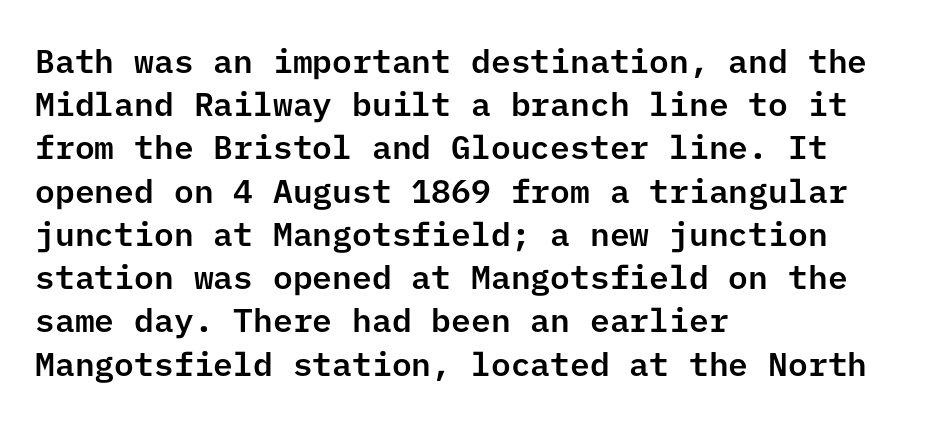
{"serif": "no", "italic": "no", "width": "normal", "stroke_contrast": "low", "x_height": "medium", "underline": "no", "align": "left", "line_spacing": "normal", "line_spacing_ratio": 1.31, "letter_spacing": "normal", "letter_spacing_em": 0.0, "glyph_px": 33}
